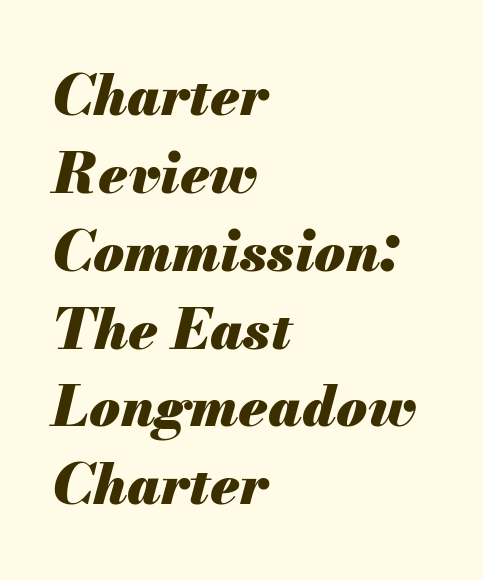
The rendering uses natural spacing where letterforms have individual widths. Words appear dense and cohesive because spacing is normal. The typesetter chose a ragged-right arrangement here. The space directly below the letters is spotless. Leading matches the norm, producing a regular column.
